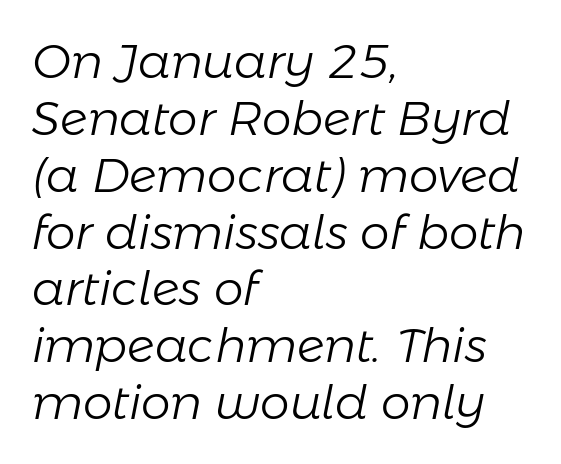
The letterforms sit shoulder to shoulder at normal distance. Does the lettering tilt? It does — this is italic. Check under the words: just untouched page. Casual observation: everything's shoved over to the left. Each stroke keeps to a modest, everyday thickness or less.
